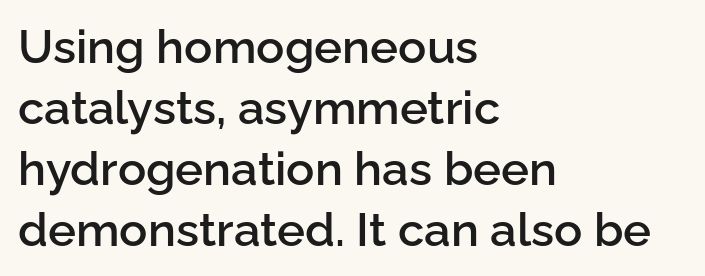
Q: Is the text bold? A: Semi-bold.
Q: Is the text italic (slanted)? A: No, it is upright.
Q: Is the typeface a serif or a sans-serif typeface? A: Sans-serif.
Q: Is the text underlined? A: No.
Q: How is the paragraph aligned? A: Left-aligned.
Q: Is the spacing between letters normal or unusually wide? A: Normal.
Q: Is the spacing between lines tight, normal or loose? A: Normal.
Q: Width (condensed, normal, or wide)? A: Normal.
Q: Stroke contrast? A: Low.
Q: x-height? A: Medium.
Q: Monospaced? A: No.
